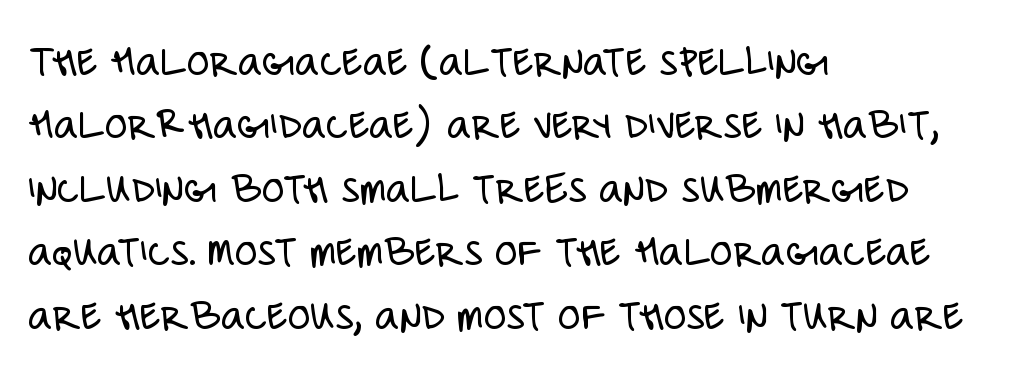
The image shows 46 px light, condensed sans-serif type, upright; set left-aligned, normal line spacing (1.38x), normal letter spacing, not underlined; low stroke contrast and a large x-height.
